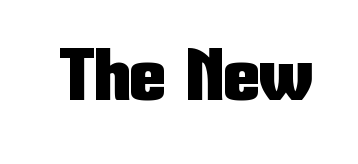
{"serif": "no", "italic": "no", "width": "condensed", "stroke_contrast": "low", "x_height": "medium", "monospaced": "no", "underline": "no", "letter_spacing": "normal", "letter_spacing_em": 0.0, "glyph_px": 71}
